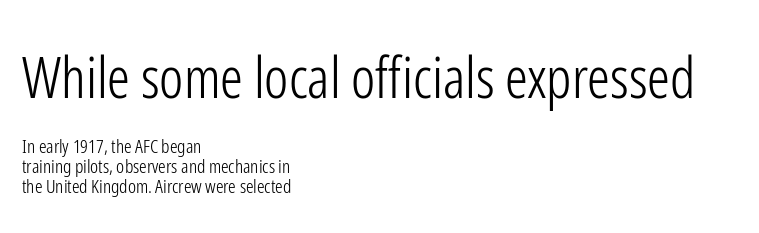
The image shows 57 px light, condensed sans-serif type, upright; set left-aligned, tight line spacing (1.05x), normal letter spacing, not underlined; the first (top) block is 3.0x larger; low stroke contrast and a medium x-height.
